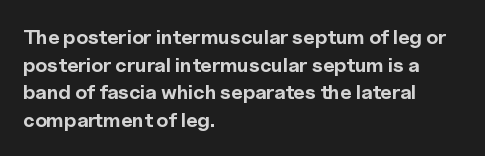
The image shows 20 px bold type, upright; set left-aligned, normal line spacing (1.38x), normal letter spacing, not underlined.
